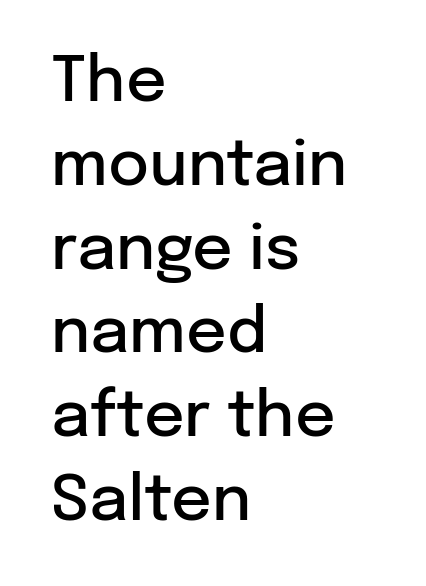
{"serif": "no", "italic": "no", "bold": "semi", "weight": "semibold", "width": "normal", "stroke_contrast": "low", "x_height": "medium", "monospaced": "no", "underline": "no", "align": "left", "line_spacing": "normal", "line_spacing_ratio": 1.33, "letter_spacing": "normal", "letter_spacing_em": 0.0, "glyph_px": 63}
